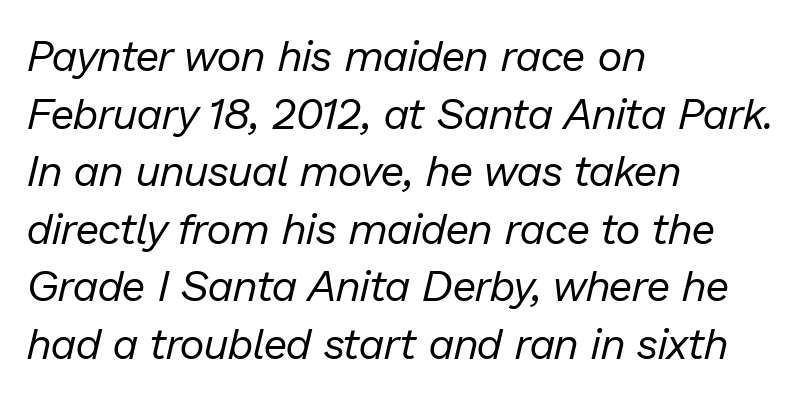
Q: Is the text bold? A: No.
Q: Is the text italic (slanted)? A: Yes, it leans right by about 13 degrees.
Q: Is the text underlined? A: No.
Q: How is the paragraph aligned? A: Left-aligned.
Q: Is the spacing between letters normal or unusually wide? A: Normal.
Q: Is the spacing between lines tight, normal or loose? A: Normal.
Q: Width (condensed, normal, or wide)? A: Normal.
Q: Stroke contrast? A: Low.
Q: x-height? A: Medium.
Q: Monospaced? A: No.
